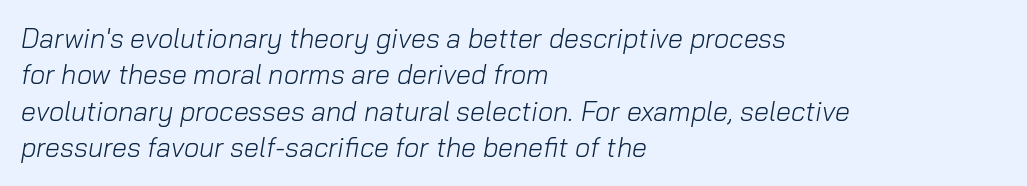
{"italic": "yes", "lean": "right", "slant_degrees": 10, "bold": "no", "underline": "no", "align": "left", "line_spacing": "normal", "line_spacing_ratio": 1.35, "letter_spacing": "normal", "letter_spacing_em": 0.0, "glyph_px": 27}
